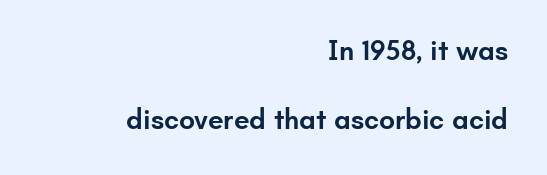
{"serif": "no", "italic": "no", "bold": "semi", "weight": "semibold", "width": "normal", "stroke_contrast": "low", "x_height": "small", "monospaced": "no", "underline": "no", "align": "right", "line_spacing": "loose", "line_spacing_ratio": 2.45, "letter_spacing": "normal", "letter_spacing_em": 0.0, "glyph_px": 28}
